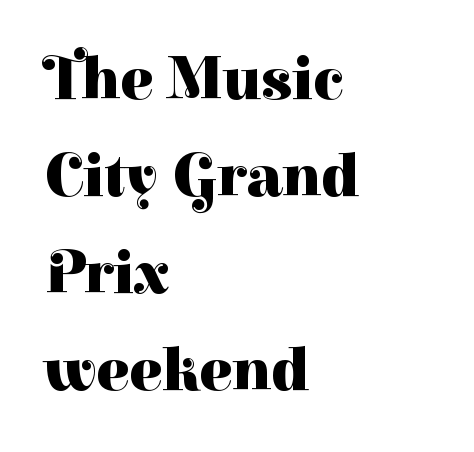
The image shows 61 px heavy serif type, upright; set left-aligned, normal line spacing (1.59x), normal letter spacing, not underlined; high stroke contrast and a medium x-height.
